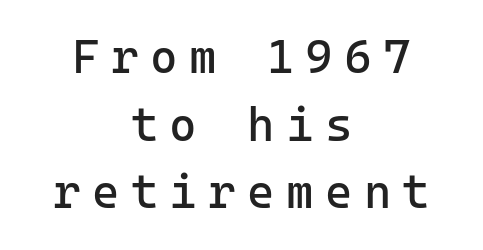
{"serif": "no", "italic": "no", "bold": "no", "weight": "regular", "width": "normal", "stroke_contrast": "low", "x_height": "medium", "monospaced": "yes", "underline": "no", "align": "center", "line_spacing": "normal", "line_spacing_ratio": 1.44, "letter_spacing": "wide", "letter_spacing_em": 0.24, "glyph_px": 47}
